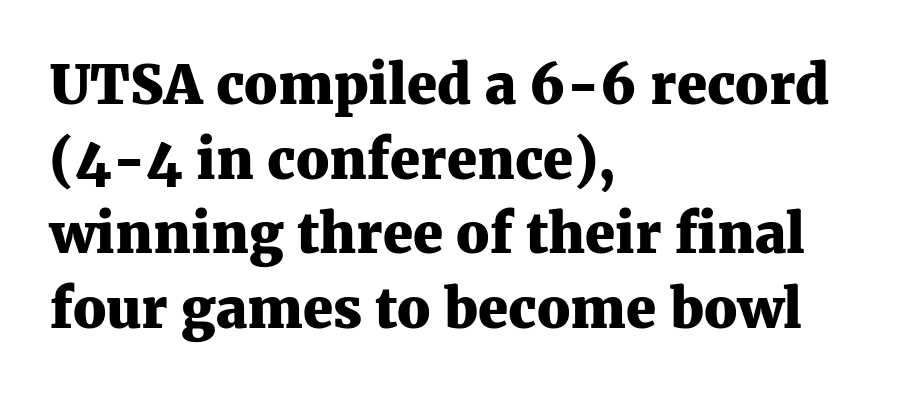
Q: Is the text bold? A: Yes.
Q: Is the text italic (slanted)? A: No, it is upright.
Q: Is the typeface a serif or a sans-serif typeface? A: Serif.
Q: Is the text underlined? A: No.
Q: How is the paragraph aligned? A: Left-aligned.
Q: Is the spacing between letters normal or unusually wide? A: Normal.
Q: Is the spacing between lines tight, normal or loose? A: Normal.
Q: Width (condensed, normal, or wide)? A: Normal.
Q: Stroke contrast? A: Medium.
Q: x-height? A: Medium.
Q: Monospaced? A: No.
